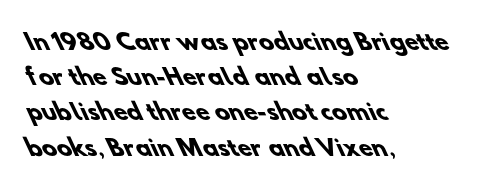
{"bold": "yes", "underline": "no", "align": "left", "line_spacing": "normal", "line_spacing_ratio": 1.6, "letter_spacing": "normal", "letter_spacing_em": 0.0, "glyph_px": 22}
